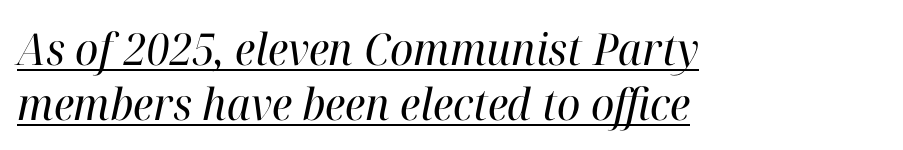
The image shows 44 px regular-weight serif type, italic (leaning right); set left-aligned, normal line spacing (1.25x), normal letter spacing, underlined; high stroke contrast and a medium x-height.
